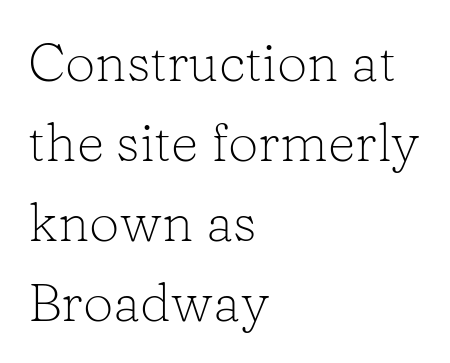
Q: Is the text bold? A: No.
Q: Is the text italic (slanted)? A: No, it is upright.
Q: Is the typeface a serif or a sans-serif typeface? A: Serif.
Q: Is the text underlined? A: No.
Q: How is the paragraph aligned? A: Left-aligned.
Q: Is the spacing between letters normal or unusually wide? A: Normal.
Q: Is the spacing between lines tight, normal or loose? A: Normal.
Q: Width (condensed, normal, or wide)? A: Normal.
Q: Stroke contrast? A: Low.
Q: x-height? A: Medium.
Q: Monospaced? A: No.
